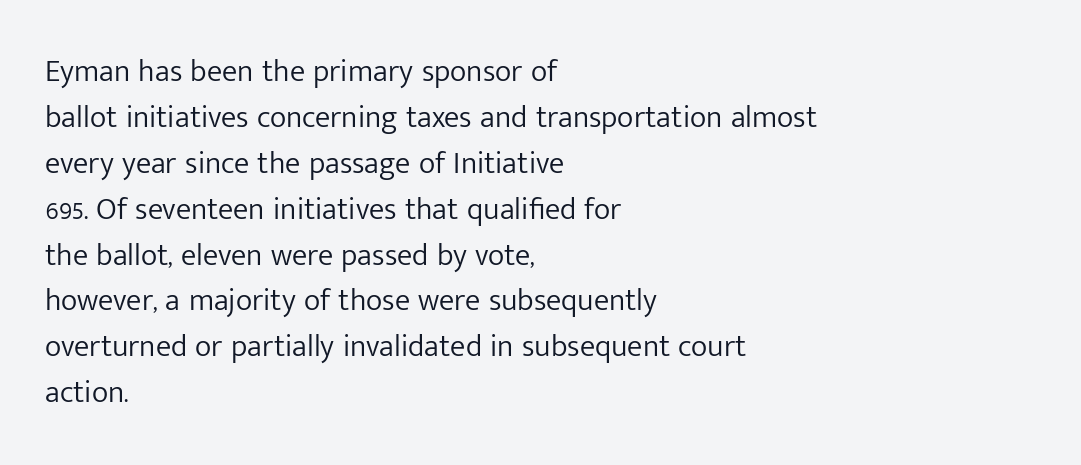
Q: Is the text bold? A: No.
Q: Is the text italic (slanted)? A: No, it is upright.
Q: Is the typeface a serif or a sans-serif typeface? A: Sans-serif.
Q: Is the text underlined? A: No.
Q: How is the paragraph aligned? A: Left-aligned.
Q: Is the spacing between letters normal or unusually wide? A: Normal.
Q: Is the spacing between lines tight, normal or loose? A: Normal.
Q: Width (condensed, normal, or wide)? A: Normal.
Q: Stroke contrast? A: Low.
Q: x-height? A: Medium.
Q: Monospaced? A: No.
